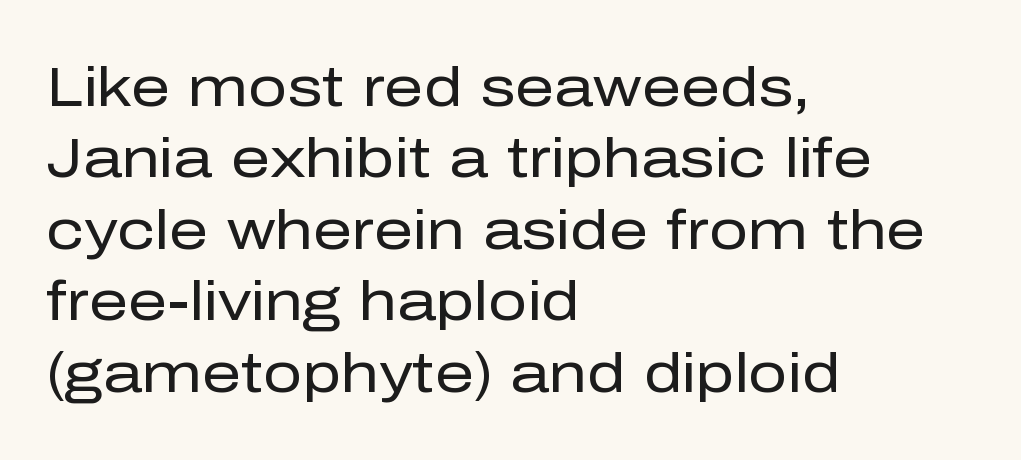
{"serif": "no", "italic": "no", "bold": "no", "weight": "regular", "width": "normal", "stroke_contrast": "low", "x_height": "medium", "monospaced": "no", "underline": "no", "align": "left", "line_spacing": "normal", "line_spacing_ratio": 1.3, "letter_spacing": "normal", "letter_spacing_em": 0.0, "glyph_px": 55}
